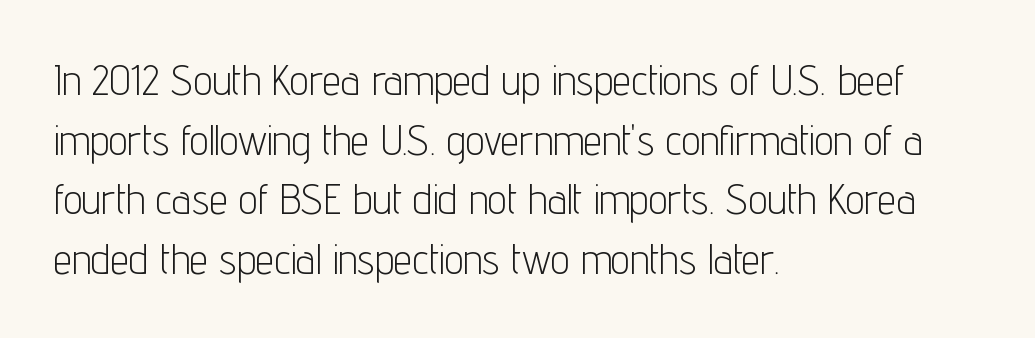
Stem width sits at or under what a default text font uses. Students, note that the glyphs here touch the page at normal intervals. Nope, no serifs anywhere on these letters. Normally led — the rows are evenly, conventionally spaced. Horizontally, the lines are justified to the leading edge only. A bare baseline throughout the passage.
